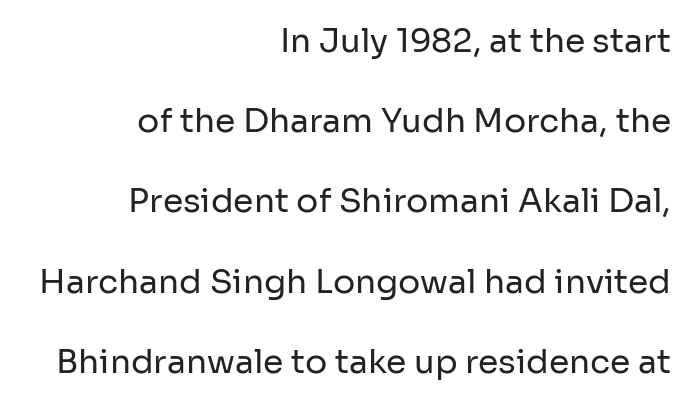
The letters stand upright; this is a roman face. Words appear dense and cohesive because spacing is normal. Each line ends at the same right margin while the left side varies. The letterforms sit at book weight or below.
